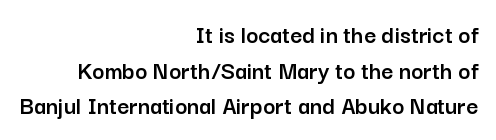
Q: Is the text italic (slanted)? A: No, it is upright.
Q: Is the text underlined? A: No.
Q: How is the paragraph aligned? A: Right-aligned.
Q: Is the spacing between letters normal or unusually wide? A: Normal.
Q: Is the spacing between lines tight, normal or loose? A: Normal.
